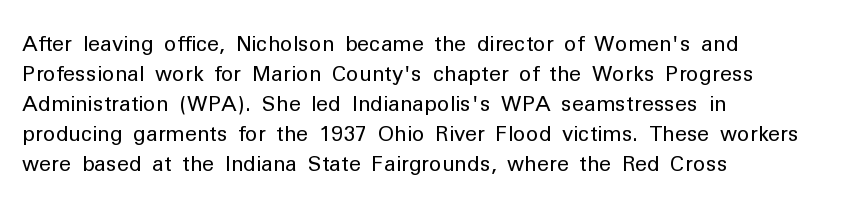
The image shows 21 px text type, upright; set left-aligned, normal line spacing (1.43x), normal letter spacing, not underlined.
